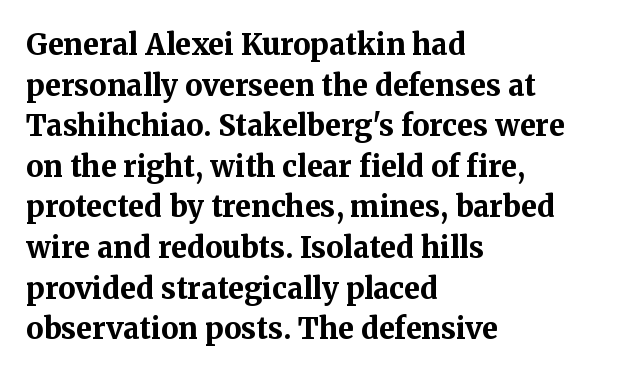
Line starts are locked; line ends wander. Characters remain perfectly vertical along every line. A typesetter would call this zero additional tracking. Think of a printed novel: that variable character pitch is what you see here. Every letter is thick-stroked: bold, no question.
